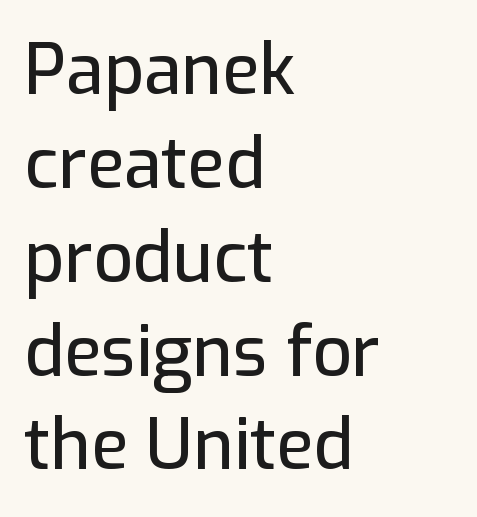
{"serif": "no", "italic": "no", "width": "normal", "stroke_contrast": "low", "x_height": "medium", "monospaced": "no", "underline": "no", "align": "left", "line_spacing": "normal", "line_spacing_ratio": 1.36, "letter_spacing": "normal", "letter_spacing_em": 0.0, "glyph_px": 69}
